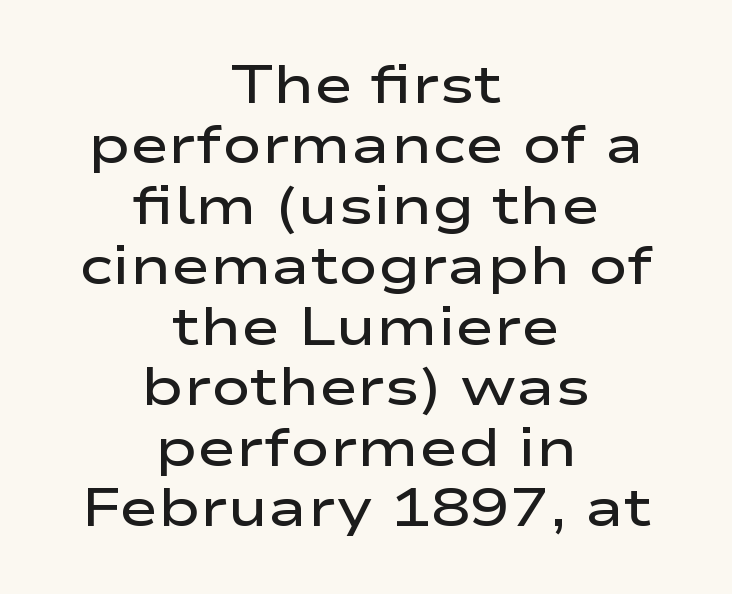
{"serif": "no", "italic": "no", "bold": "semi", "weight": "semibold", "width": "wide", "stroke_contrast": "low", "x_height": "medium", "monospaced": "no", "underline": "no", "align": "center", "line_spacing": "tight", "line_spacing_ratio": 1.14, "letter_spacing": "normal", "letter_spacing_em": 0.0, "glyph_px": 53}
